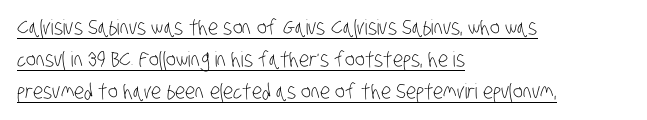
{"bold": "no", "underline": "yes", "align": "left", "line_spacing": "normal", "line_spacing_ratio": 1.52, "letter_spacing": "normal", "letter_spacing_em": 0.0, "glyph_px": 21}
